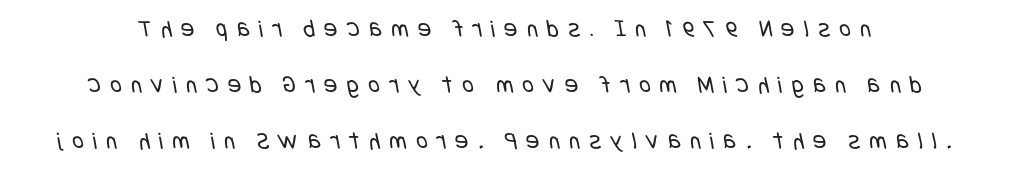
Vertical spacing — loose. A clean baseline with only descenders dipping below it. Between one letter and the next there's a generous, obvious gap. The passage shown is not bold in any degree.
